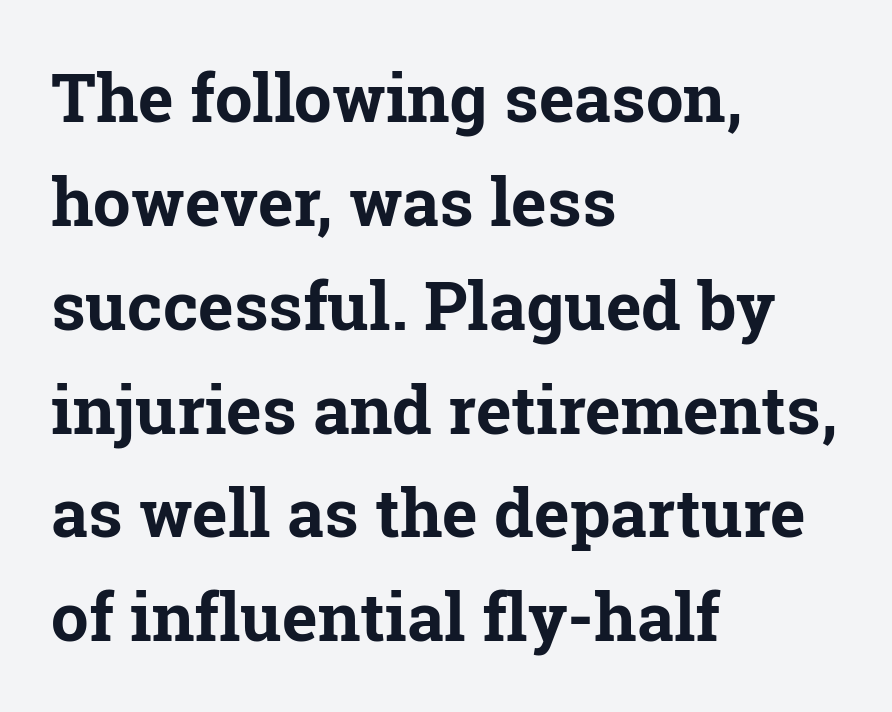
The rendering anchors every line to the left-hand side. The sample has been set heavy, in full bold. The face used here is proportionally spaced, like ordinary book or web type. Quick note: underline off. The rows are spaced the way most documents space them. It's the straight-up-and-down kind of type.
